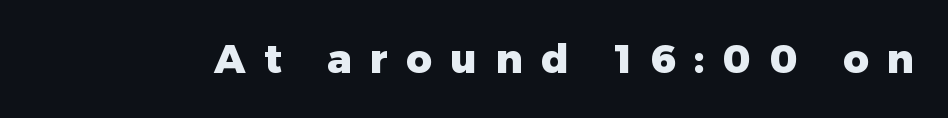
Ordinary non-slanted type is in use. Weight check: bold — yes, fully. Here the glyphs are tracked loosely, breaking word shapes into spaced letters. This rendering features lettering with no underline. Do the characters align in a grid? No, the font is proportional. A typesetter would label this face a sans.
